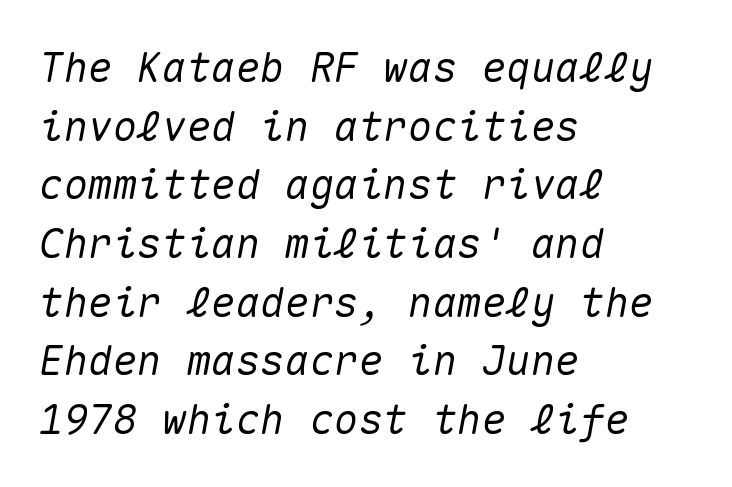
These lines are rendered in a fixed-pitch font. Check the space under the baseline: it is left empty. The letters are slanted; this is an italic face. The line texture is even and compact thanks to regular tracking. Reading down the column, the eye jumps a familiar distance to each next line.
